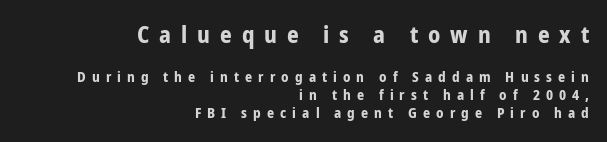
The image shows 23 px bold type, upright; set right-aligned, normal line spacing (1.31x), unusually wide letter spacing (+0.43 em), not underlined; the first (top) block is 1.64x larger.
